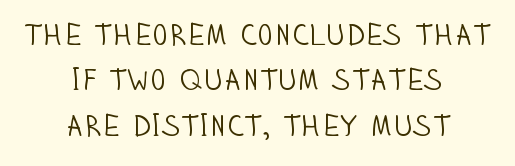
{"serif": "no", "italic": "no", "bold": "no", "weight": "light", "width": "condensed", "stroke_contrast": "low", "x_height": "large", "monospaced": "no", "underline": "no", "align": "center", "line_spacing": "normal", "line_spacing_ratio": 1.51, "letter_spacing": "normal", "letter_spacing_em": 0.0, "glyph_px": 30}
